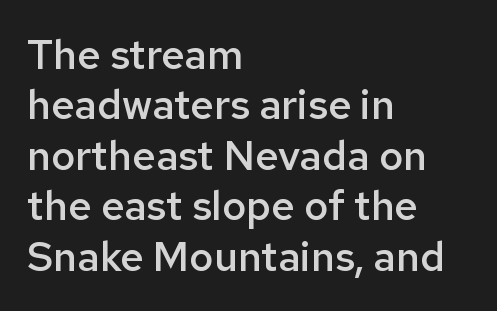
Q: Is the text bold? A: Semi-bold.
Q: Is the text italic (slanted)? A: No, it is upright.
Q: Is the typeface a serif or a sans-serif typeface? A: Sans-serif.
Q: Is the text underlined? A: No.
Q: How is the paragraph aligned? A: Left-aligned.
Q: Is the spacing between letters normal or unusually wide? A: Normal.
Q: Width (condensed, normal, or wide)? A: Normal.
Q: Stroke contrast? A: Low.
Q: x-height? A: Medium.
Q: Monospaced? A: No.
